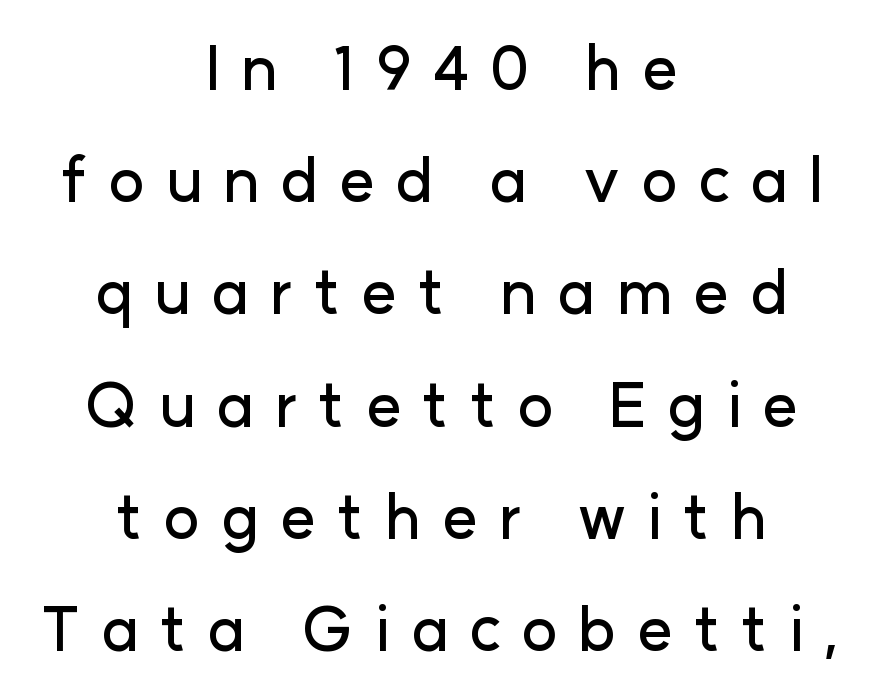
Characters remain perfectly vertical along every line. Display-style spreading of the glyphs; the letterfit is very open. Where is the straight margin? There isn't one; the lines are centered. A clean baseline with only descenders dipping below it. Character widths vary here, with narrow letters taking less room than wide ones. Does the type have serifs? No, each stem ends abruptly.
